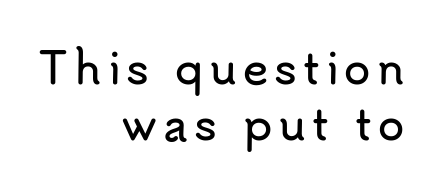
The image shows 43 px sans-serif type, upright; set right-aligned, normal line spacing (1.3x), not underlined; low stroke contrast and a small x-height.
